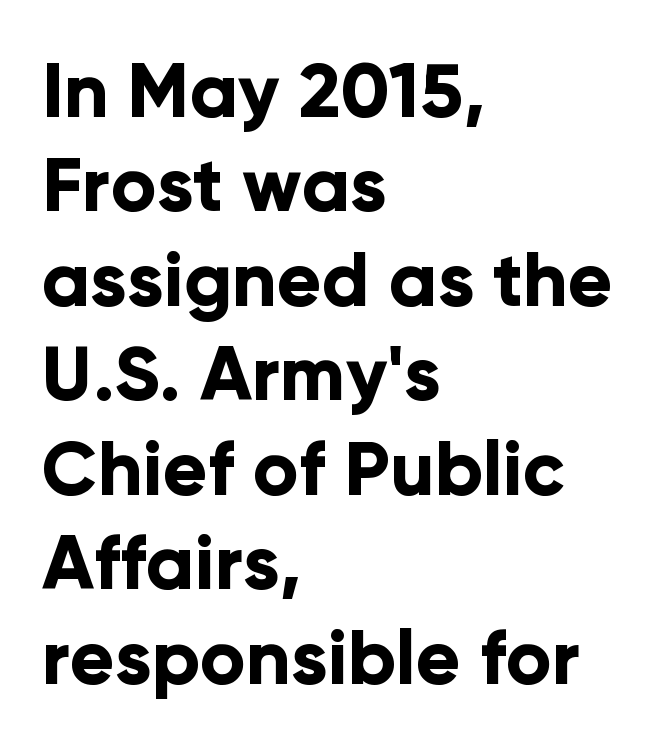
Q: Is the text bold? A: Yes.
Q: Is the text italic (slanted)? A: No, it is upright.
Q: Is the typeface a serif or a sans-serif typeface? A: Sans-serif.
Q: Is the text underlined? A: No.
Q: How is the paragraph aligned? A: Left-aligned.
Q: Is the spacing between letters normal or unusually wide? A: Normal.
Q: Is the spacing between lines tight, normal or loose? A: Normal.
Q: Width (condensed, normal, or wide)? A: Normal.
Q: Stroke contrast? A: Low.
Q: x-height? A: Medium.
Q: Monospaced? A: No.
